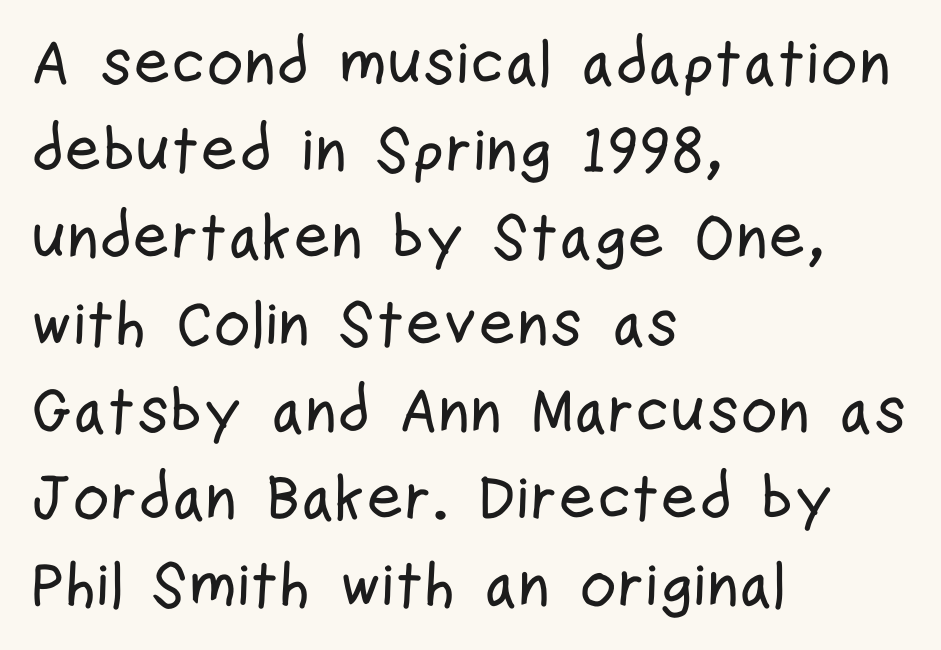
{"serif": "no", "italic": "no", "width": "condensed", "stroke_contrast": "low", "x_height": "medium", "monospaced": "no", "underline": "no", "align": "left", "line_spacing": "normal", "line_spacing_ratio": 1.36, "letter_spacing": "normal", "letter_spacing_em": 0.0, "glyph_px": 64}
